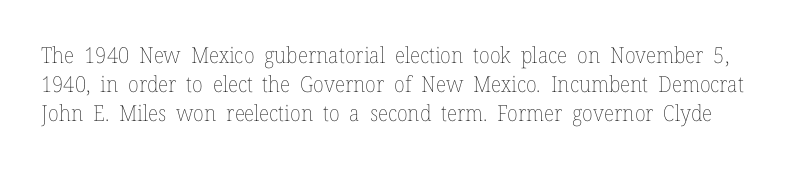
It's the straight-up-and-down kind of type. Only glyphs here, with clear space below each row. What stands out about the letter spacing? Nothing — it is the standard amount. Stem width sits at or under what a default text font uses.
